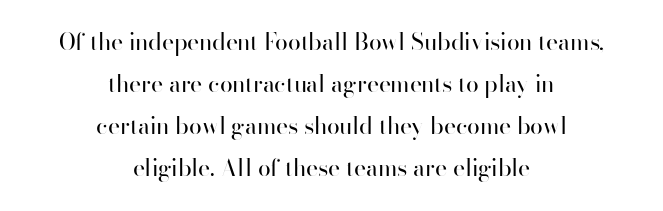
{"italic": "no", "bold": "no", "underline": "no", "align": "center", "line_spacing_ratio": 1.83, "letter_spacing": "normal", "letter_spacing_em": 0.0, "glyph_px": 23}
